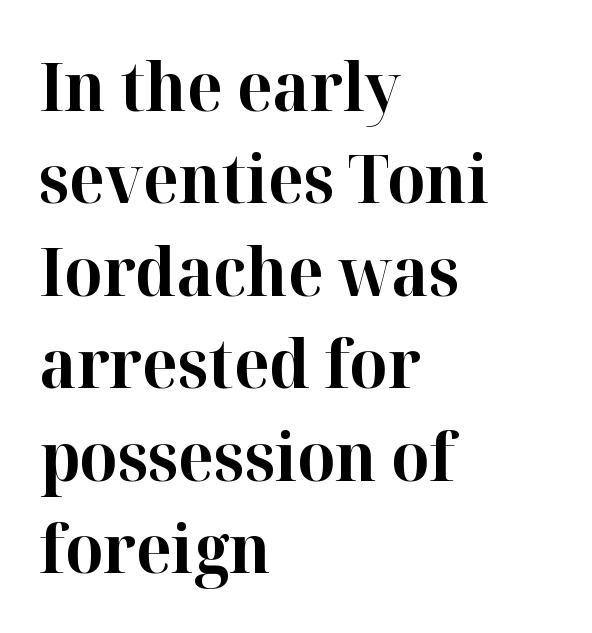
{"serif": "yes", "italic": "no", "bold": "yes", "weight": "bold", "width": "normal", "stroke_contrast": "high", "x_height": "medium", "monospaced": "no", "underline": "no", "align": "left", "line_spacing": "normal", "line_spacing_ratio": 1.38, "letter_spacing": "normal", "letter_spacing_em": 0.0, "glyph_px": 67}
